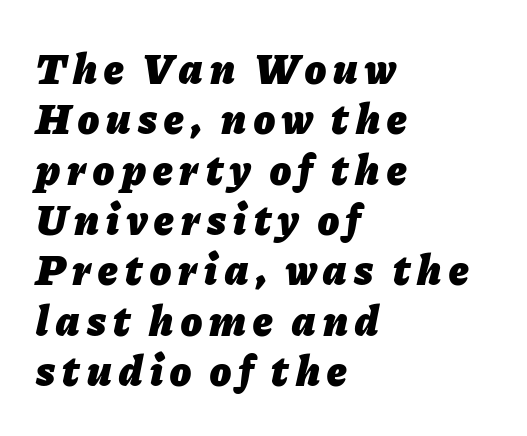
Q: Is the text bold? A: Yes.
Q: Is the text italic (slanted)? A: Yes, it leans right by about 11 degrees.
Q: Is the text underlined? A: No.
Q: How is the paragraph aligned? A: Left-aligned.
Q: Width (condensed, normal, or wide)? A: Normal.
Q: Stroke contrast? A: Low.
Q: x-height? A: Medium.
Q: Monospaced? A: No.
